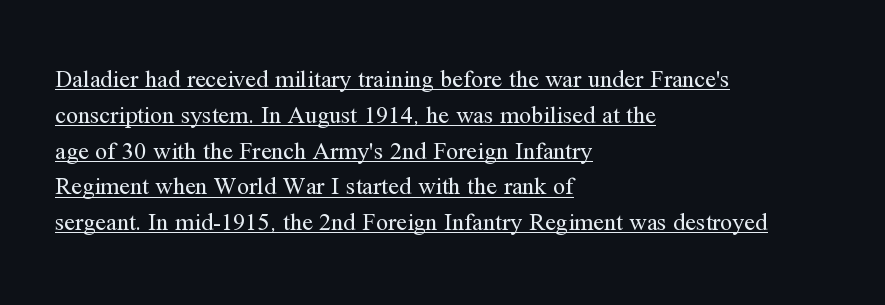
The space between consecutive lines is moderate. Typeset ragged right — the left edge is the straight one. It's the straight-up-and-down kind of type. There is no visible air inserted between adjacent glyphs.
